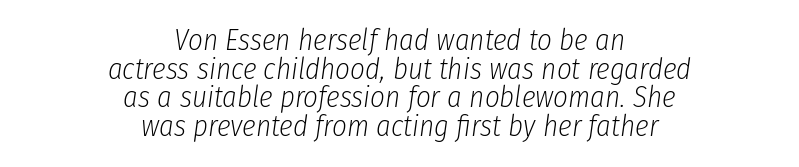
The image shows 29 px light, condensed type, italic (leaning right); set centered, tight line spacing (0.99x), normal letter spacing, not underlined; low stroke contrast and a medium x-height.
